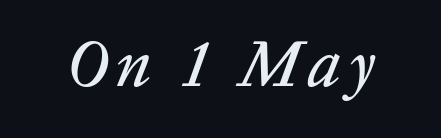
Decoration check: the copy has no underline. Character widths vary here, with narrow letters taking less room than wide ones. The axis of the letterforms is tilted away from vertical.
